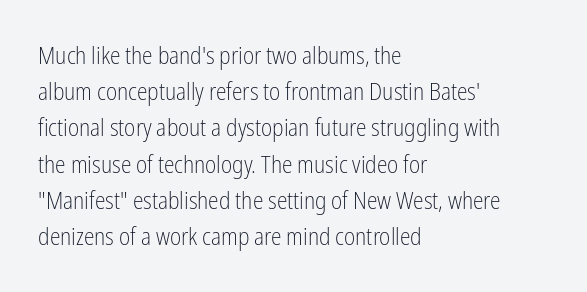
{"italic": "no", "bold": "no", "underline": "no", "align": "left", "line_spacing": "normal", "line_spacing_ratio": 1.51, "letter_spacing": "normal", "letter_spacing_em": 0.0, "glyph_px": 24}
